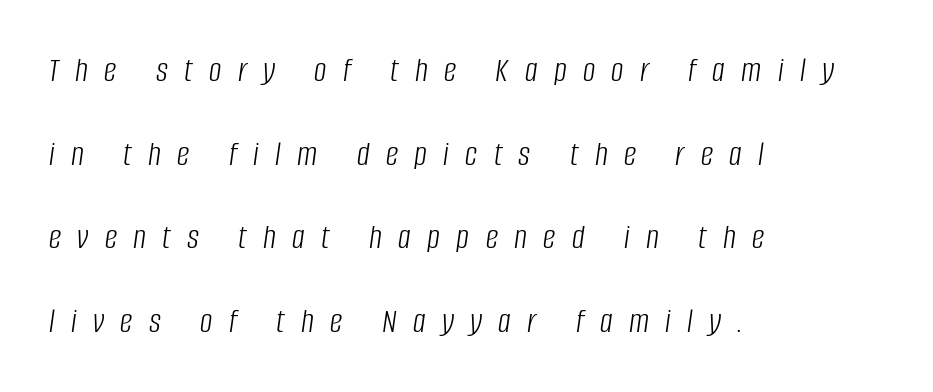
The image shows 35 px light, condensed type, italic (leaning right); set left-aligned, loose line spacing (2.39x), unusually wide letter spacing (+0.47 em), not underlined; low stroke contrast and a large x-height.
